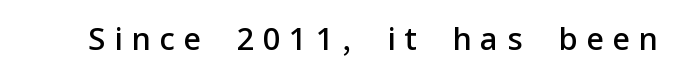
The letters advance in unequal steps, a hallmark of proportional type. Weight: semibold (demi). Decoration check: the copy has no underline. Rendered with straight, roman letterforms. The letters are spread apart with noticeably loose tracking.
